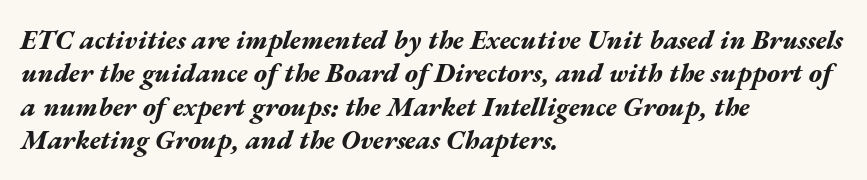
{"italic": "yes", "lean": "right", "slant_degrees": 17, "bold": "yes", "underline": "no", "align": "left", "line_spacing_ratio": 1.24, "letter_spacing": "normal", "letter_spacing_em": 0.0, "glyph_px": 27}
